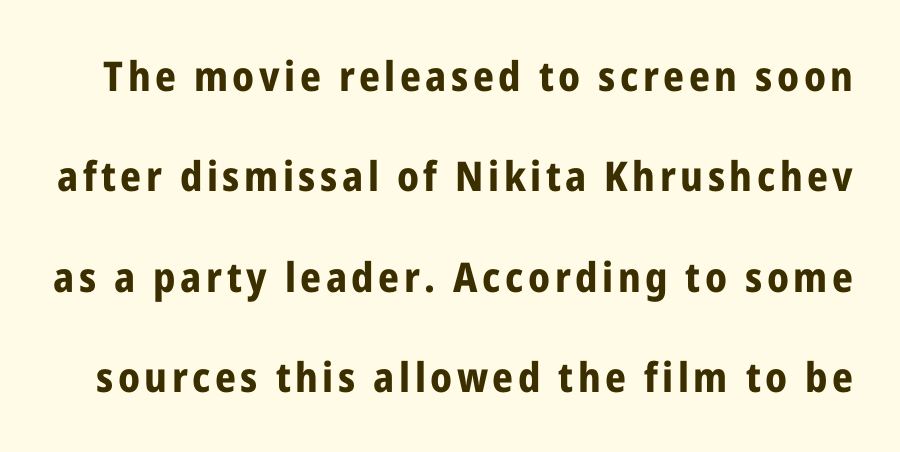
Posture: vertical. You'd pick this weight for a headline — it's a proper bold. Anything drawn beneath the words? Only blank space. Summary of vertical rhythm: relaxed, with wide interline spacing.
